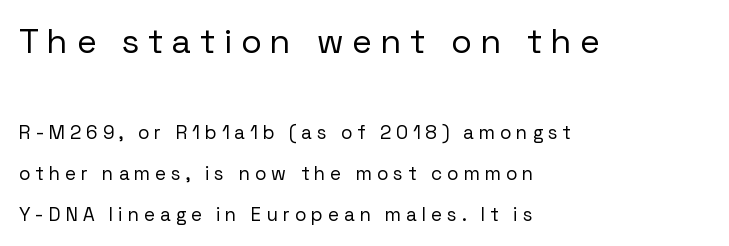
Q: Is the text bold? A: No.
Q: Is the text italic (slanted)? A: No, it is upright.
Q: Is the typeface a serif or a sans-serif typeface? A: Sans-serif.
Q: Is the text underlined? A: No.
Q: How is the paragraph aligned? A: Left-aligned.
Q: Is the spacing between letters normal or unusually wide? A: Unusually wide.
Q: Is the spacing between lines tight, normal or loose? A: Loose.
Q: Which block of text is set in a larger size, the first (top) or the second (bottom)? A: The first (top) one.
Q: Width (condensed, normal, or wide)? A: Normal.
Q: Stroke contrast? A: Low.
Q: x-height? A: Medium.
Q: Monospaced? A: No.
